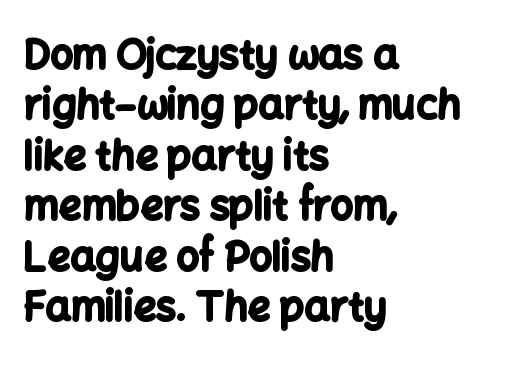
{"serif": "no", "italic": "no", "bold": "yes", "weight": "bold", "width": "normal", "stroke_contrast": "low", "x_height": "medium", "monospaced": "no", "underline": "no", "align": "left", "line_spacing": "normal", "line_spacing_ratio": 1.26, "letter_spacing": "normal", "letter_spacing_em": 0.0, "glyph_px": 40}
